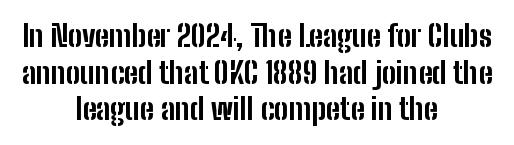
Each line is balanced around a shared central axis. Strokes here are thick enough to call this a true bold. Italic? Not at all — the glyphs are vertical. The passage shown is typeset with a sans-serif family.
